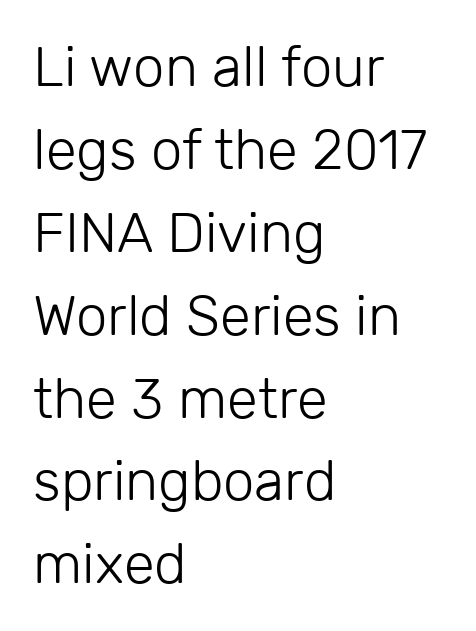
The image shows 56 px light sans-serif type, upright; set left-aligned, normal line spacing (1.48x), normal letter spacing, not underlined; low stroke contrast and a medium x-height.
